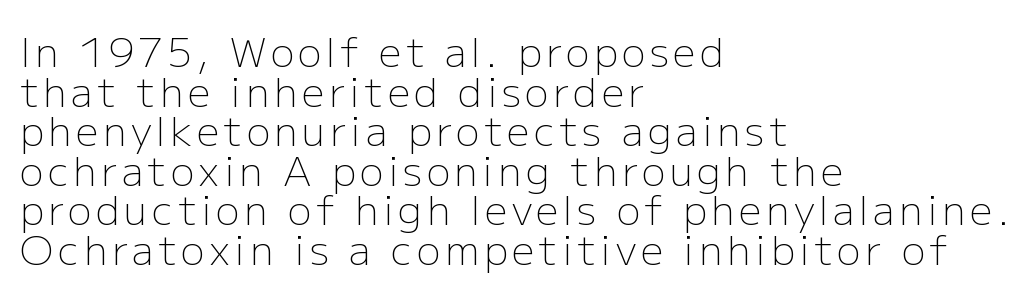
You can tell from the bare stems that sans-serif type was used. Notice how descenders almost collide with the ascenders below — that's tight leading. This sample has the flowing, uneven cadence of proportional lettering. Clear beneath every line of the passage. The font's upright variant was chosen for this text. Short and long lines alike share a common starting point at left.
